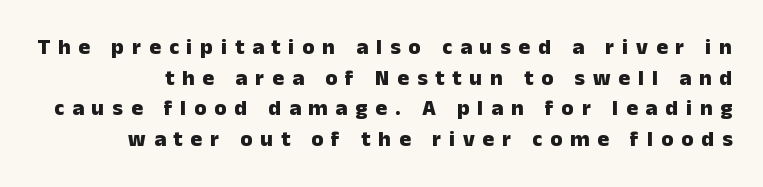
The letters stand upright; this is a roman face. If you measured baseline to baseline, you'd find a middling distance. Typesetter's note: full bold, strokes at maximum text heaviness. Plain, unruled lines of type. Words appear elongated and porous because spacing is wide.
